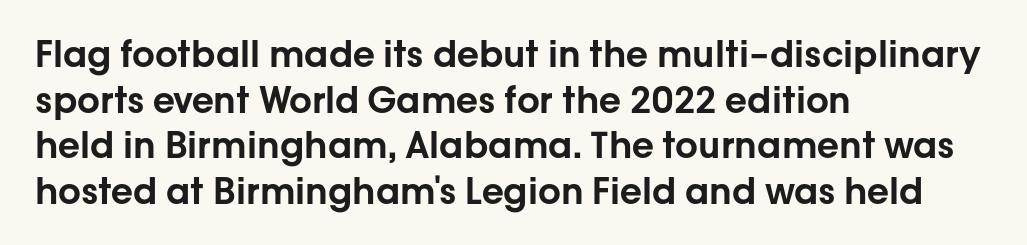
Q: Is the text italic (slanted)? A: No, it is upright.
Q: Is the typeface a serif or a sans-serif typeface? A: Sans-serif.
Q: Is the text underlined? A: No.
Q: How is the paragraph aligned? A: Left-aligned.
Q: Is the spacing between letters normal or unusually wide? A: Normal.
Q: Is the spacing between lines tight, normal or loose? A: Normal.
Q: Width (condensed, normal, or wide)? A: Normal.
Q: Stroke contrast? A: Low.
Q: x-height? A: Medium.
Q: Monospaced? A: No.
